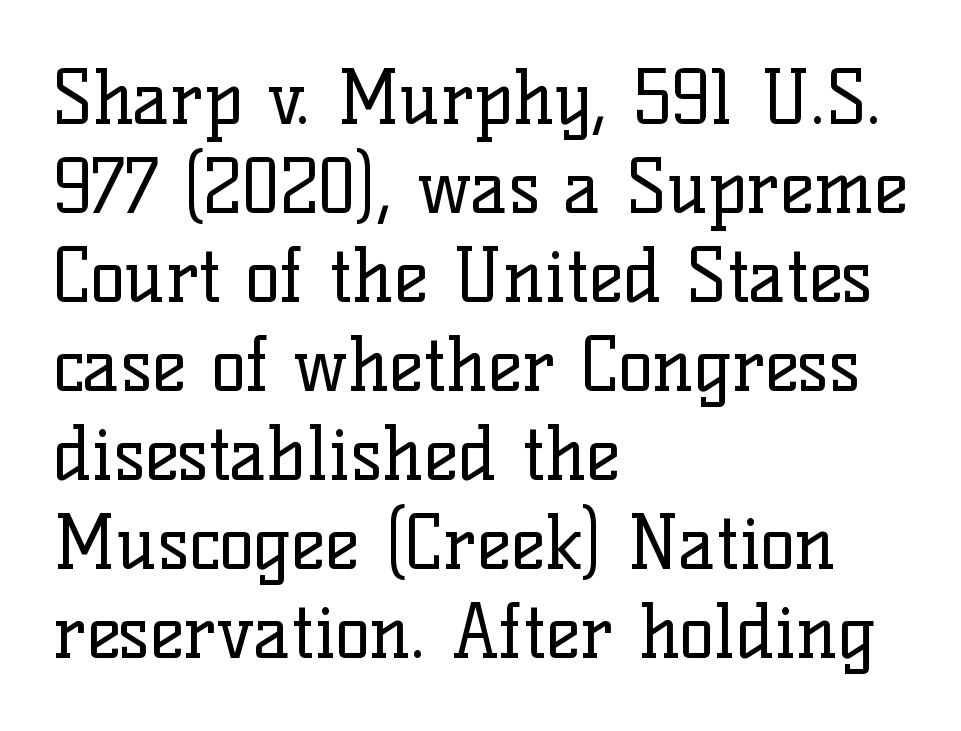
Q: Is the text bold? A: No.
Q: Is the text italic (slanted)? A: No, it is upright.
Q: Is the typeface a serif or a sans-serif typeface? A: Serif.
Q: Is the text underlined? A: No.
Q: How is the paragraph aligned? A: Left-aligned.
Q: Is the spacing between letters normal or unusually wide? A: Normal.
Q: Width (condensed, normal, or wide)? A: Normal.
Q: Stroke contrast? A: Low.
Q: x-height? A: Medium.
Q: Monospaced? A: No.
